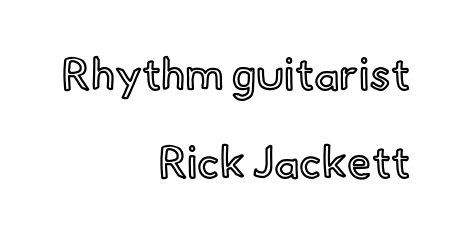
What's the leading like? Stretched, with rows far apart. The letters sit at their default tracking, neither squeezed nor spread. Varying glyph widths throughout — classic text-font behaviour. The zone under the glyphs is completely vacant. In terms of posture, this sample is upright.
